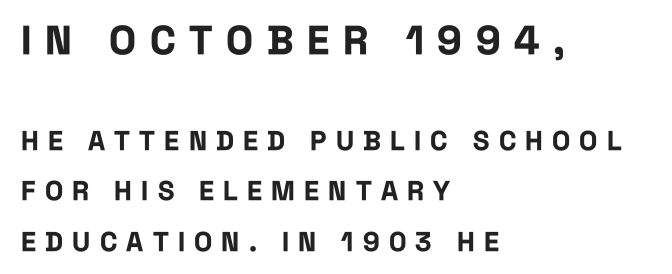
Q: Is the text bold? A: Yes.
Q: Is the text italic (slanted)? A: No, it is upright.
Q: Is the typeface a serif or a sans-serif typeface? A: Sans-serif.
Q: Is the text underlined? A: No.
Q: How is the paragraph aligned? A: Left-aligned.
Q: Is the spacing between letters normal or unusually wide? A: Unusually wide.
Q: Which block of text is set in a larger size, the first (top) or the second (bottom)? A: The first (top) one.
Q: Width (condensed, normal, or wide)? A: Condensed.
Q: Stroke contrast? A: Low.
Q: x-height? A: Large.
Q: Monospaced? A: No.
